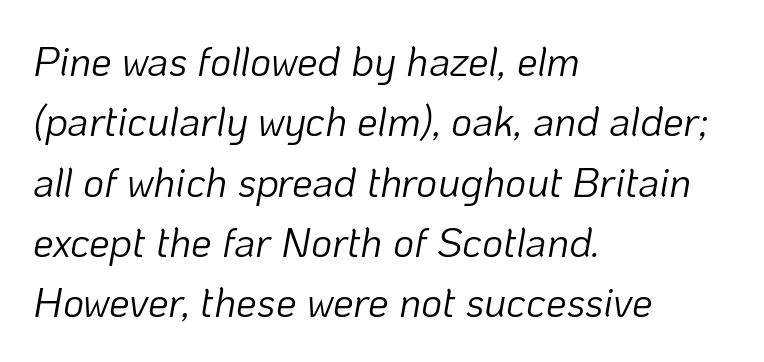
Q: Is the text bold? A: No.
Q: Is the text italic (slanted)? A: Yes, it leans right by about 10 degrees.
Q: Is the text underlined? A: No.
Q: How is the paragraph aligned? A: Left-aligned.
Q: Is the spacing between letters normal or unusually wide? A: Normal.
Q: Is the spacing between lines tight, normal or loose? A: Normal.
Q: Width (condensed, normal, or wide)? A: Normal.
Q: Stroke contrast? A: Low.
Q: x-height? A: Medium.
Q: Monospaced? A: No.
